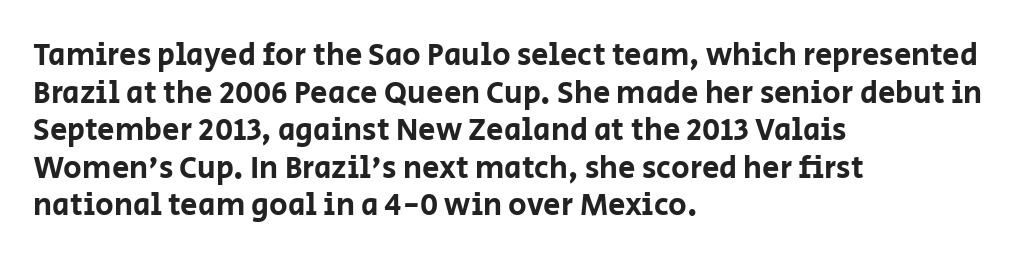
The image shows 31 px sans-serif type, upright; set left-aligned, line spacing 1.21x, normal letter spacing, not underlined; low stroke contrast and a large x-height.
